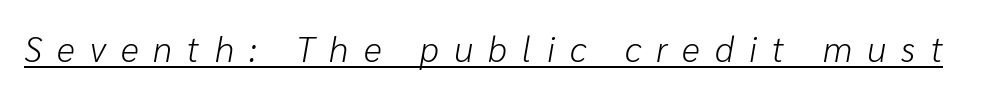
The image shows 35 px light type, italic (leaning right); set unusually wide letter spacing (+0.43 em), underlined; low stroke contrast and a medium x-height.
